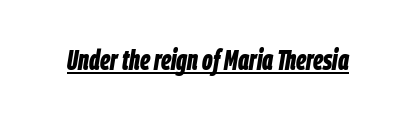
The face used here appears with an underline applied. This is oblique type, the kind used for emphasis or titles. Thick stems and heavy bowls — unmistakably bold. Do the characters align in a grid? No, the font is proportional. Characters follow at the spacing the type designer built in.
